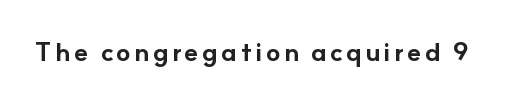
The image shows 26 px bold type, upright; set not underlined.
